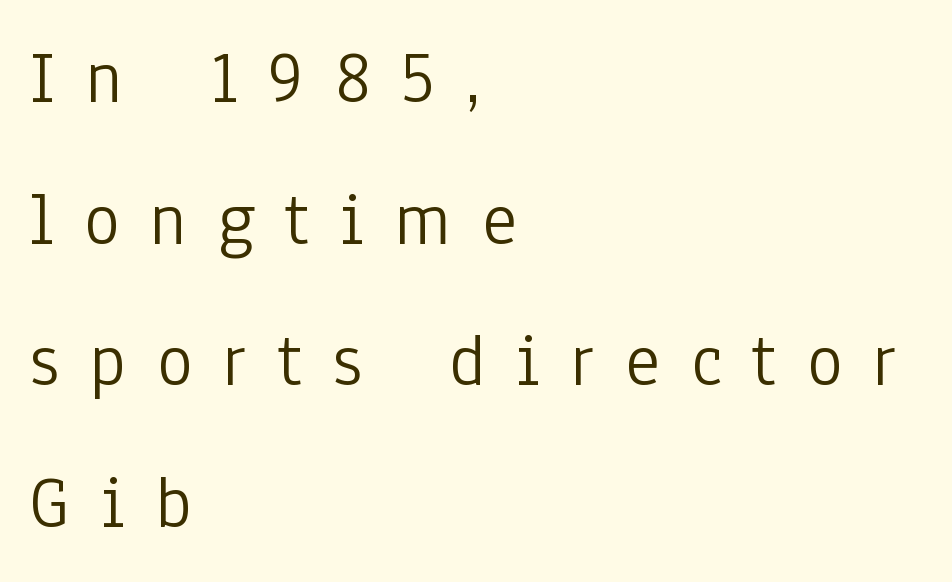
{"serif": "no", "italic": "no", "bold": "no", "weight": "light", "width": "condensed", "stroke_contrast": "low", "x_height": "medium", "monospaced": "no", "underline": "no", "align": "left", "line_spacing_ratio": 1.89, "letter_spacing": "wide", "letter_spacing_em": 0.41, "glyph_px": 75}
